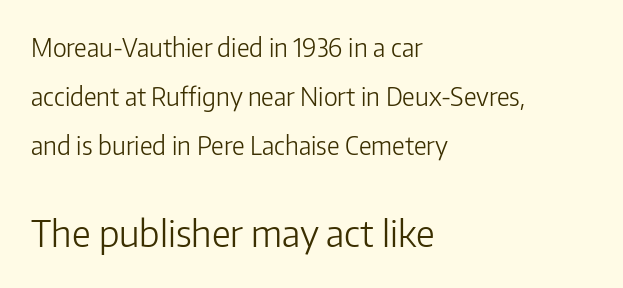
Q: Is the text bold? A: No.
Q: Is the text italic (slanted)? A: No, it is upright.
Q: Is the typeface a serif or a sans-serif typeface? A: Sans-serif.
Q: Is the text underlined? A: No.
Q: How is the paragraph aligned? A: Left-aligned.
Q: Is the spacing between letters normal or unusually wide? A: Normal.
Q: Is the spacing between lines tight, normal or loose? A: Loose.
Q: Which block of text is set in a larger size, the first (top) or the second (bottom)? A: The second (bottom) one.
Q: Width (condensed, normal, or wide)? A: Normal.
Q: Stroke contrast? A: Low.
Q: x-height? A: Medium.
Q: Monospaced? A: No.
